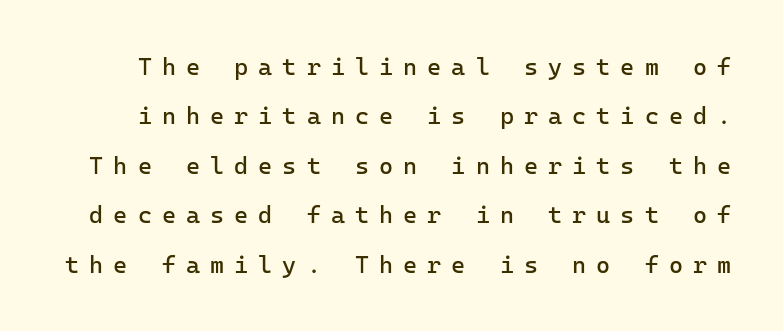
The image shows 24 px text type, upright; set loose line spacing (2.06x), unusually wide letter spacing (+0.42 em), not underlined.
